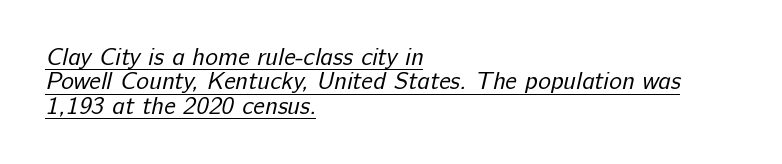
The image shows 24 px text type; set left-aligned, tight line spacing (1.02x), normal letter spacing, underlined.
